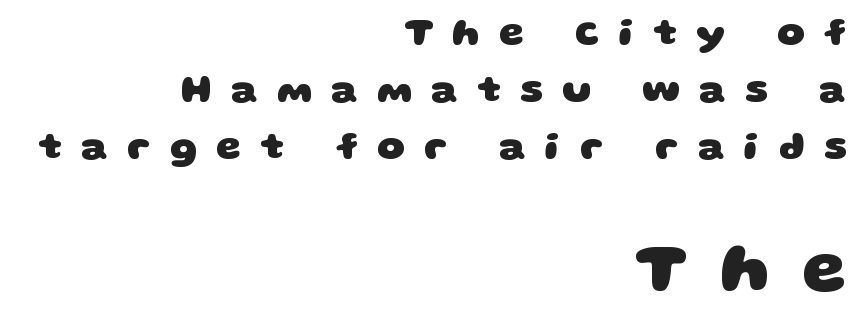
Letter spacing: wide. Whoever set this chose a conventional vertical rhythm. How heavy is the stroke? Heavy — this is a bold. Typographically, this falls in the sans-serif category. Line ends are locked; line starts wander. Underlining? Definitely not there.
